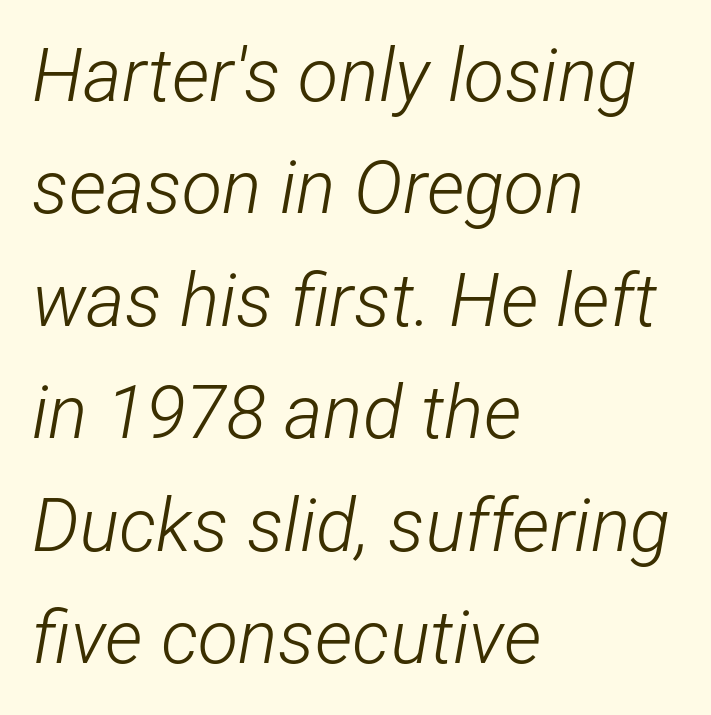
{"italic": "yes", "lean": "right", "slant_degrees": 12, "bold": "no", "weight": "light", "width": "condensed", "stroke_contrast": "low", "x_height": "medium", "monospaced": "no", "underline": "no", "align": "left", "line_spacing": "normal", "line_spacing_ratio": 1.52, "letter_spacing": "normal", "letter_spacing_em": 0.0, "glyph_px": 74}
